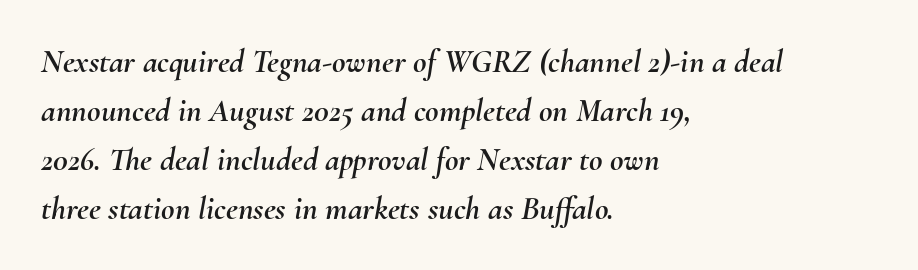
Typeset ragged right — the left edge is the straight one. Any mark beneath the type? The region is blank. Here the designer chose a conventional face with non-uniform glyph widths. In terms of posture, this sample is oblique. Tracking value appears to be zero — textbook default spacing. The passage shown stacks its lines at a standard gap.
